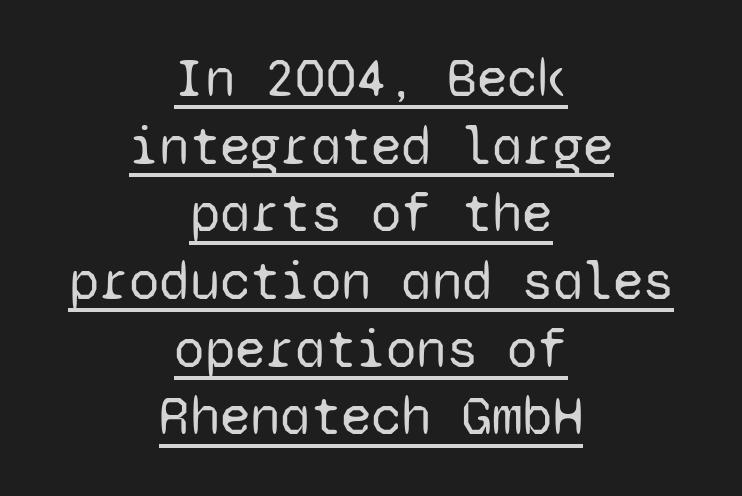
Q: Is the text bold? A: No.
Q: Is the text italic (slanted)? A: No, it is upright.
Q: Is the typeface a serif or a sans-serif typeface? A: Sans-serif.
Q: Is the text underlined? A: Yes.
Q: How is the paragraph aligned? A: Centered.
Q: Is the spacing between letters normal or unusually wide? A: Normal.
Q: Width (condensed, normal, or wide)? A: Normal.
Q: Stroke contrast? A: Low.
Q: x-height? A: Medium.
Q: Monospaced? A: Yes.
